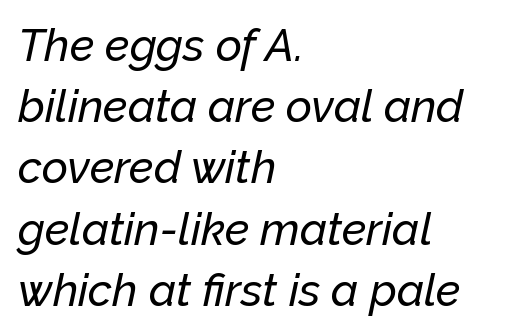
The image shows 45 px text type, italic (leaning right); set left-aligned, normal line spacing (1.36x), normal letter spacing, not underlined; low stroke contrast and a medium x-height.
